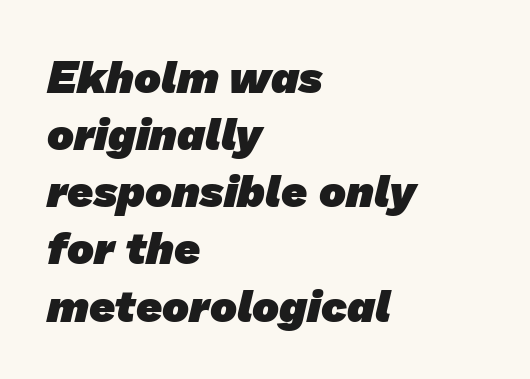
The image shows 45 px heavy sans-serif type; set left-aligned, normal line spacing (1.27x), normal letter spacing, not underlined; low stroke contrast and a medium x-height.
